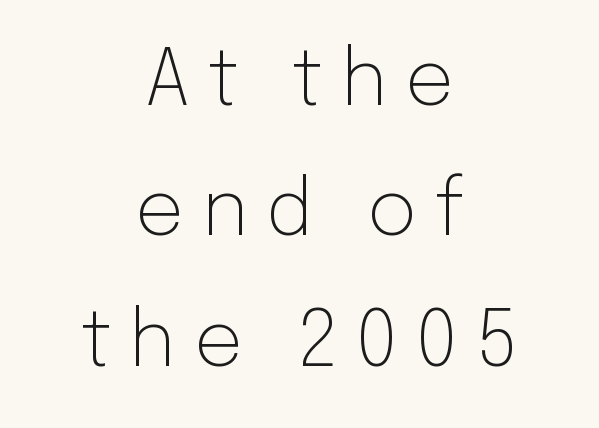
The image shows 78 px light sans-serif type, upright; set centered, normal line spacing (1.67x), unusually wide letter spacing (+0.22 em), not underlined; low stroke contrast and a medium x-height.
